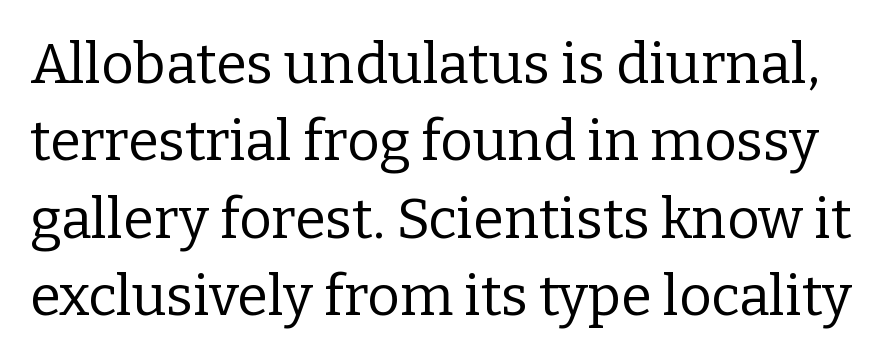
{"serif": "yes", "italic": "no", "bold": "no", "weight": "regular", "width": "normal", "stroke_contrast": "low", "x_height": "medium", "monospaced": "no", "underline": "no", "line_spacing": "normal", "line_spacing_ratio": 1.38, "letter_spacing": "normal", "letter_spacing_em": 0.0, "glyph_px": 56}
